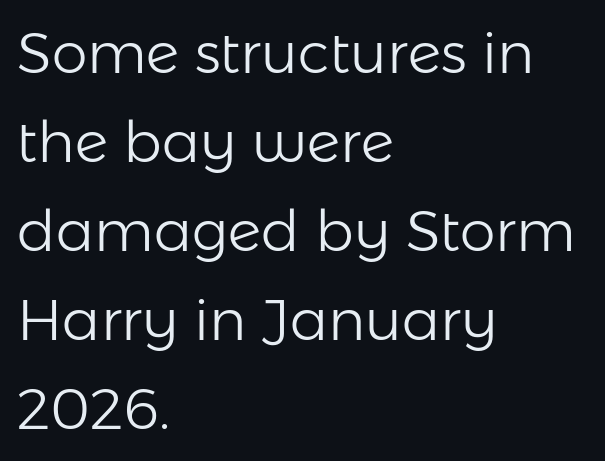
Q: Is the text bold? A: No.
Q: Is the text italic (slanted)? A: No, it is upright.
Q: Is the typeface a serif or a sans-serif typeface? A: Sans-serif.
Q: Is the text underlined? A: No.
Q: How is the paragraph aligned? A: Left-aligned.
Q: Is the spacing between letters normal or unusually wide? A: Normal.
Q: Is the spacing between lines tight, normal or loose? A: Normal.
Q: Width (condensed, normal, or wide)? A: Normal.
Q: Stroke contrast? A: Low.
Q: x-height? A: Medium.
Q: Monospaced? A: No.
